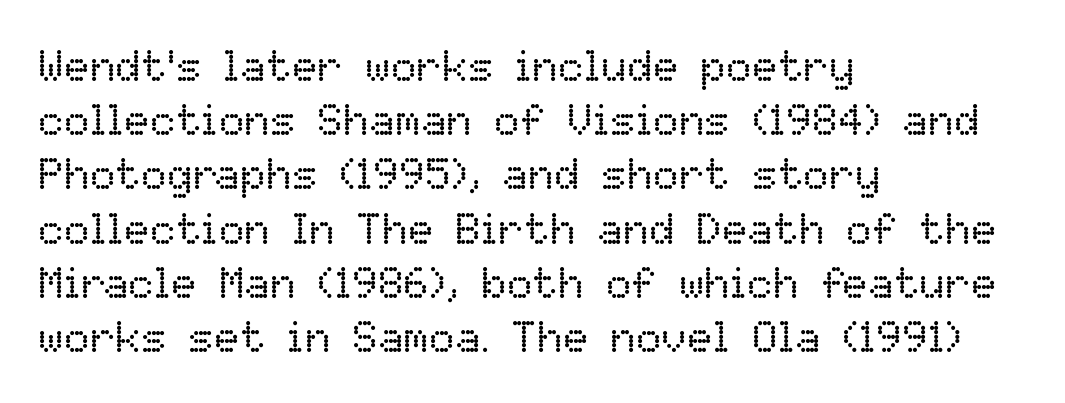
The image shows 43 px regular-weight type, upright; set left-aligned, normal line spacing (1.26x), normal letter spacing, not underlined; low stroke contrast and a medium x-height.
